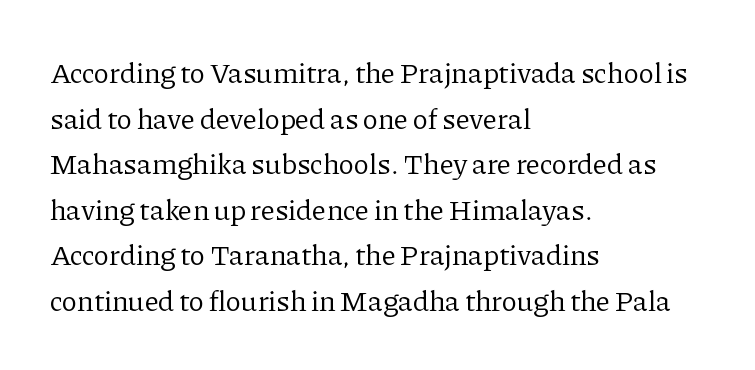
The image shows 29 px regular-weight serif type, upright; set left-aligned, normal line spacing (1.57x), normal letter spacing, not underlined; low stroke contrast and a medium x-height.
